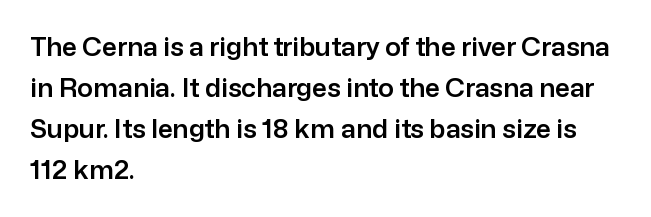
The image shows 26 px text type, upright; set left-aligned, normal line spacing (1.58x), normal letter spacing, not underlined.
